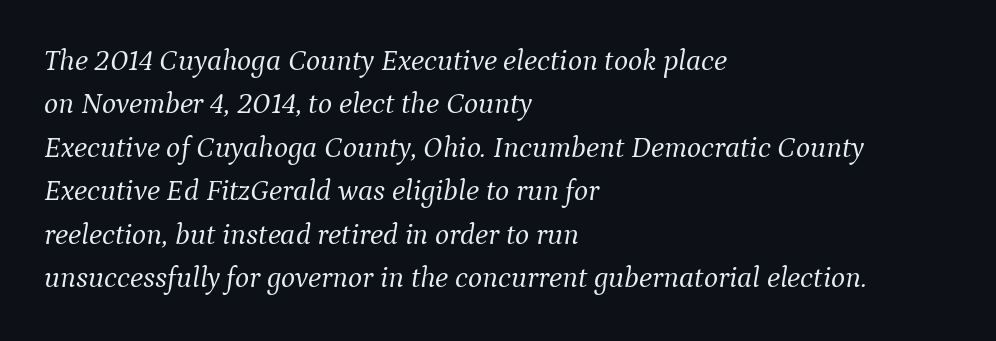
{"serif": "yes", "italic": "yes", "lean": "right", "slant_degrees": 9, "bold": "no", "weight": "light", "width": "normal", "stroke_contrast": "medium", "x_height": "medium", "monospaced": "no", "underline": "no", "align": "left", "line_spacing": "normal", "line_spacing_ratio": 1.45, "letter_spacing": "normal", "letter_spacing_em": 0.0, "glyph_px": 30}
